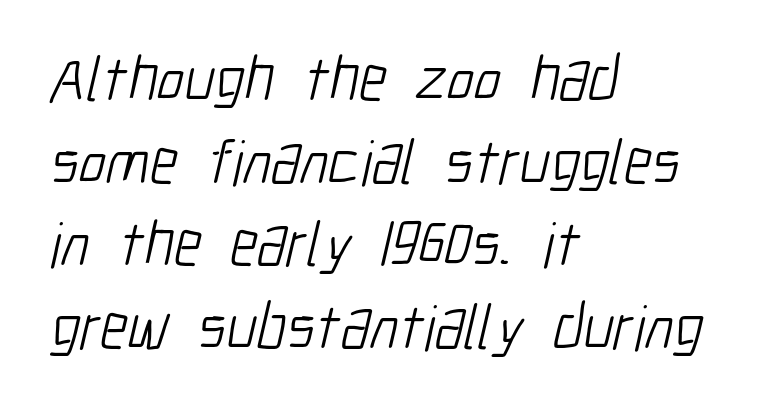
The image shows 64 px light, condensed sans-serif type; set left-aligned, normal line spacing (1.29x), normal letter spacing, not underlined; low stroke contrast and a medium x-height.
